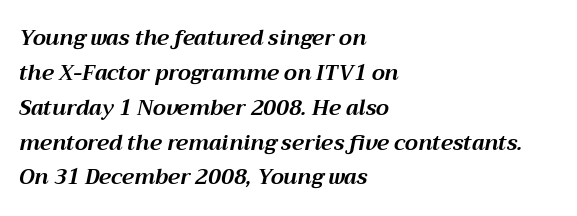
Has an underline been added? It has not. Posture: slanted. Each glyph is drawn with heavy, bold strokes. In terms of letterspacing, this is plain default setting. Honestly, the row spacing looks completely unremarkable. Which margin do the lines hug? The left one — the right edge is uneven.
